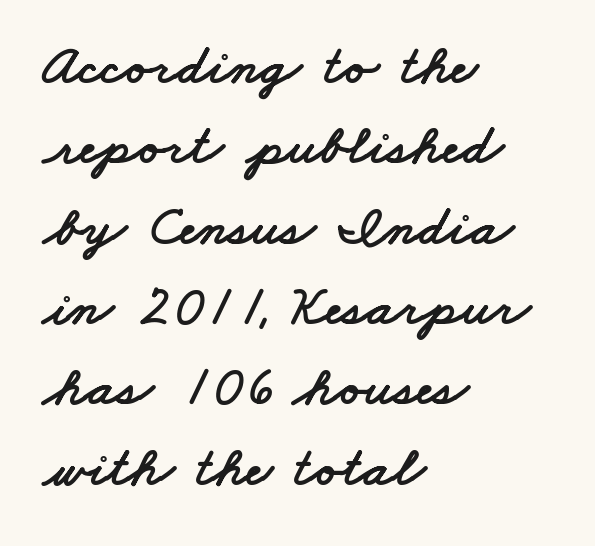
The image shows 57 px wide sans-serif type; set left-aligned, normal line spacing (1.41x), normal letter spacing, not underlined; low stroke contrast and a small x-height.
